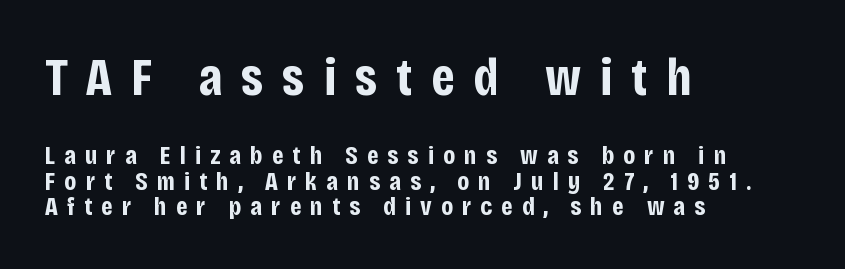
Q: Is the text bold? A: Yes.
Q: Is the text italic (slanted)? A: No, it is upright.
Q: Is the typeface a serif or a sans-serif typeface? A: Sans-serif.
Q: Is the text underlined? A: No.
Q: How is the paragraph aligned? A: Left-aligned.
Q: Is the spacing between letters normal or unusually wide? A: Unusually wide.
Q: Is the spacing between lines tight, normal or loose? A: Tight.
Q: Which block of text is set in a larger size, the first (top) or the second (bottom)? A: The first (top) one.
Q: Width (condensed, normal, or wide)? A: Condensed.
Q: Stroke contrast? A: Low.
Q: x-height? A: Large.
Q: Monospaced? A: No.
